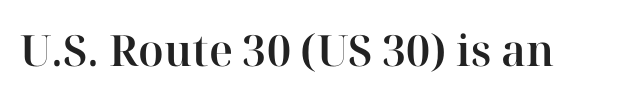
{"serif": "yes", "italic": "no", "width": "normal", "stroke_contrast": "high", "x_height": "medium", "monospaced": "no", "underline": "no", "letter_spacing": "normal", "letter_spacing_em": 0.0, "glyph_px": 43}
